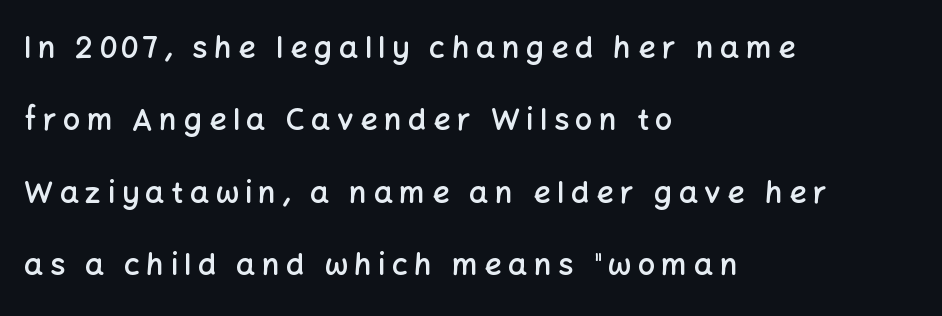
The image shows 30 px semibold sans-serif type, upright; set left-aligned, loose line spacing (2.41x), unusually wide letter spacing (+0.22 em), not underlined; low stroke contrast and a medium x-height.
